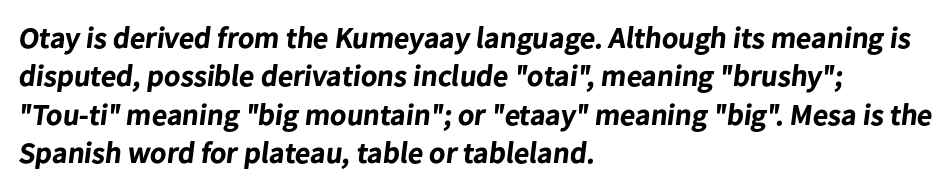
{"serif": "no", "bold": "yes", "weight": "bold", "width": "normal", "stroke_contrast": "low", "x_height": "medium", "monospaced": "no", "underline": "no", "align": "left", "line_spacing": "normal", "line_spacing_ratio": 1.28, "letter_spacing": "normal", "letter_spacing_em": 0.0, "glyph_px": 30}
